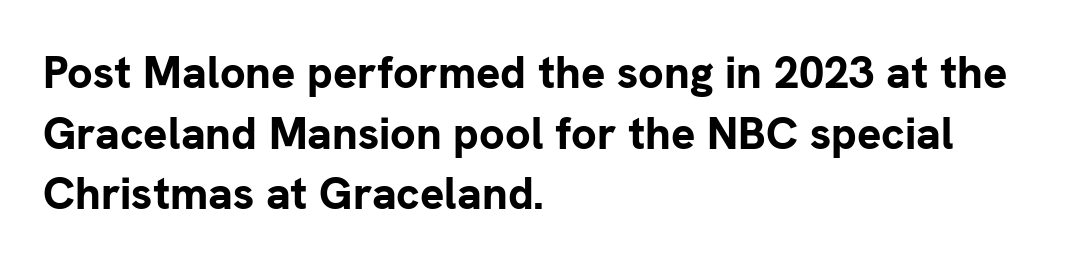
The image shows 45 px bold sans-serif type, upright; set left-aligned, normal line spacing (1.35x), normal letter spacing, not underlined; low stroke contrast and a medium x-height.
